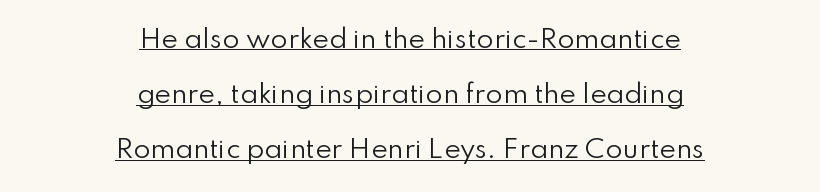
Q: Is the text bold? A: No.
Q: Is the text italic (slanted)? A: No, it is upright.
Q: Is the text underlined? A: Yes.
Q: How is the paragraph aligned? A: Centered.
Q: Is the spacing between letters normal or unusually wide? A: Normal.
Q: Is the spacing between lines tight, normal or loose? A: Loose.
